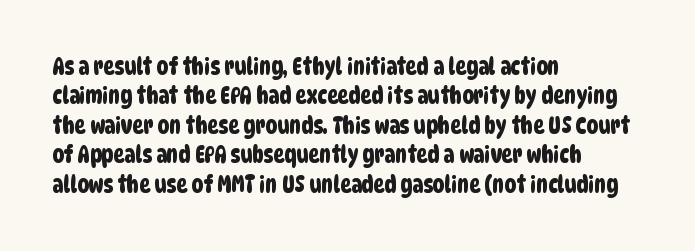
The baseline area is clear. In CSS terms this would be text-align: left. In terms of letterspacing, this is plain default setting. Interline gaps are of average width in this sample.
